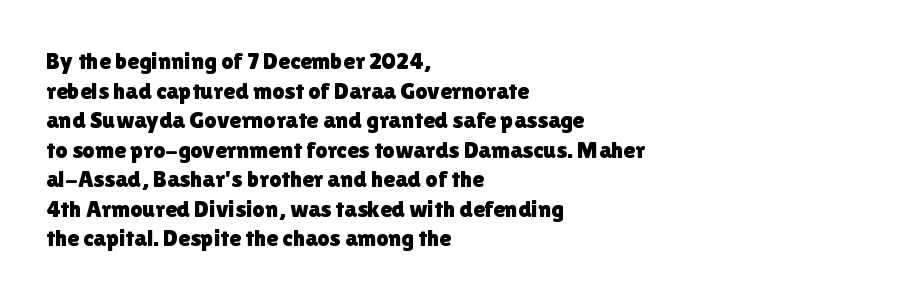
The image shows 24 px text type, upright; set left-aligned, line spacing 1.23x, normal letter spacing, not underlined.
